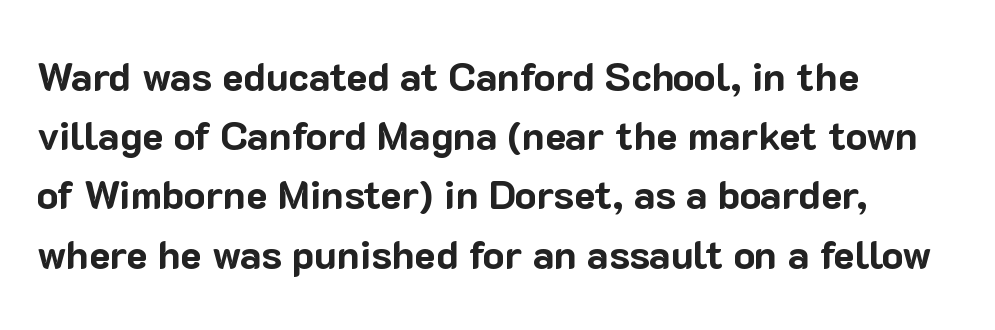
The image shows 40 px bold sans-serif type, upright; set left-aligned, normal line spacing (1.48x), normal letter spacing, not underlined; low stroke contrast and a medium x-height.
